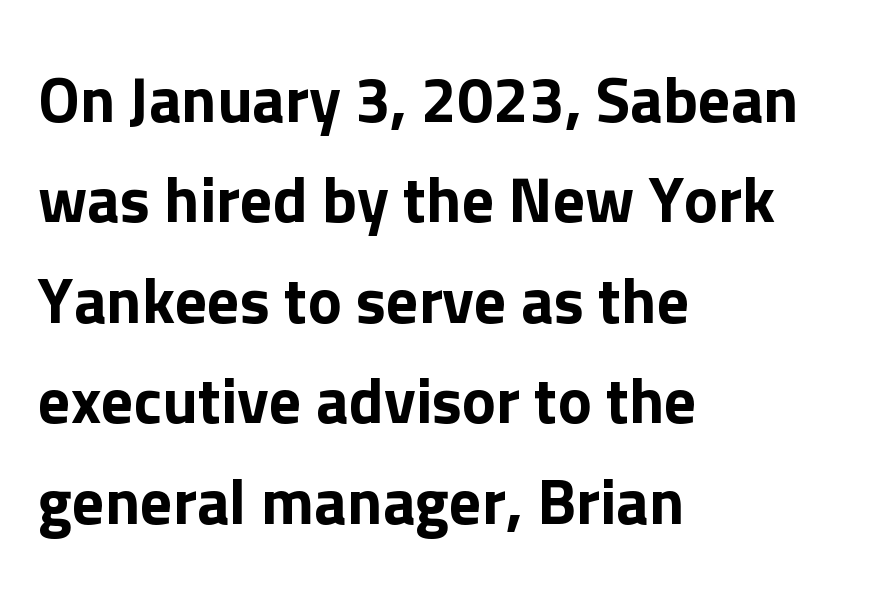
The image shows 64 px sans-serif type, upright; set left-aligned, normal line spacing (1.57x), normal letter spacing, not underlined; low stroke contrast and a medium x-height.
